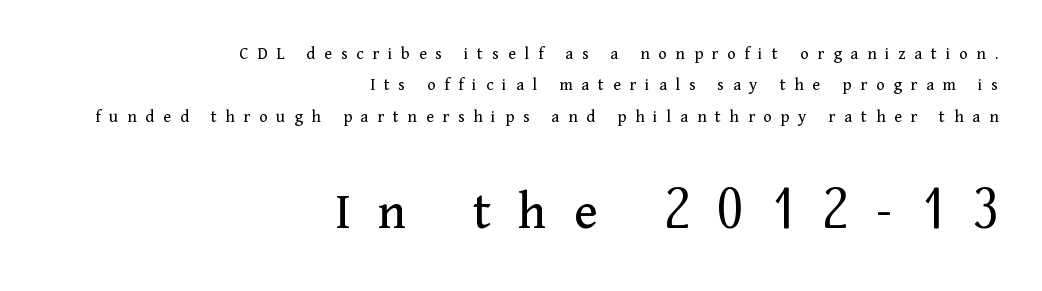
These lines are rendered in a variable-pitch font. The font sits on the lighter half of the weight spectrum, regular included. Compared with a flush-left layout, this one pins lines to the opposite, right side. The axis of the letterforms is exactly vertical. The specimen omits any rule beneath the text block's lines.
